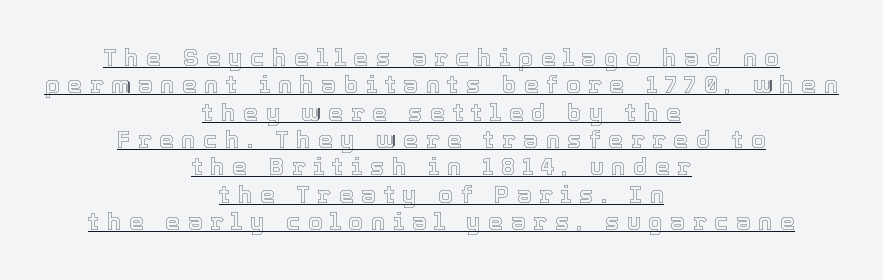
The image shows 24 px text type, upright; set centered, tight line spacing (1.14x), unusually wide letter spacing (+0.31 em), underlined.
